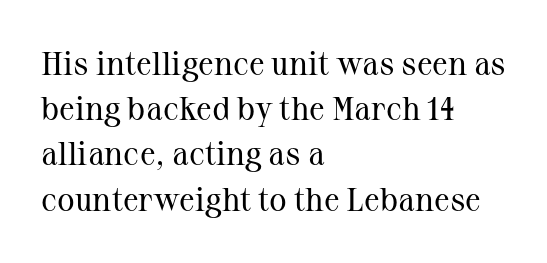
Q: Is the text bold? A: No.
Q: Is the text italic (slanted)? A: No, it is upright.
Q: Is the typeface a serif or a sans-serif typeface? A: Serif.
Q: Is the text underlined? A: No.
Q: How is the paragraph aligned? A: Left-aligned.
Q: Is the spacing between letters normal or unusually wide? A: Normal.
Q: Is the spacing between lines tight, normal or loose? A: Normal.
Q: Width (condensed, normal, or wide)? A: Normal.
Q: Stroke contrast? A: Medium.
Q: x-height? A: Medium.
Q: Monospaced? A: No.
